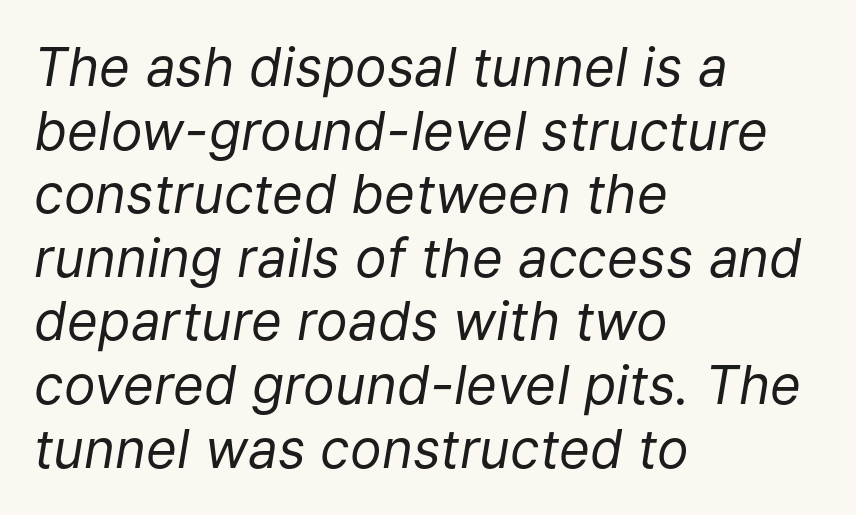
The image shows 53 px regular-weight type, italic (leaning right); set left-aligned, line spacing 1.2x, normal letter spacing, not underlined; low stroke contrast and a medium x-height.
